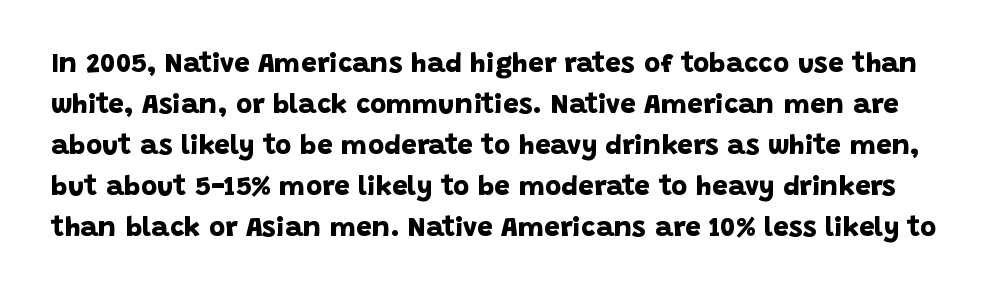
The image shows 28 px bold sans-serif type; set normal line spacing (1.46x), normal letter spacing, not underlined; low stroke contrast and a large x-height.
